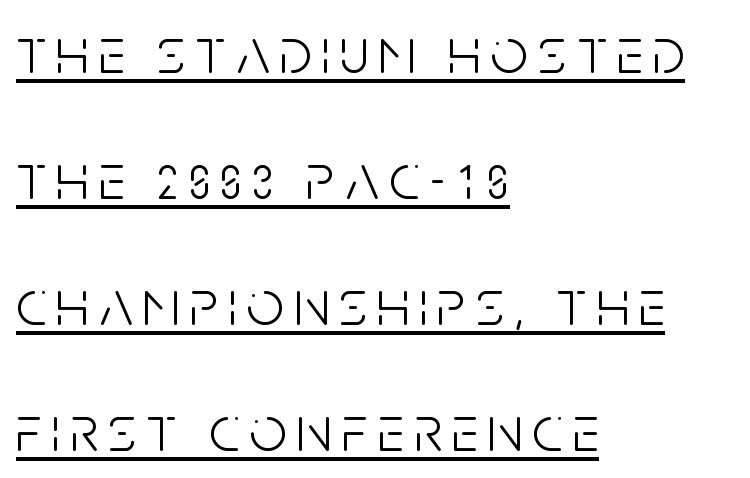
{"serif": "no", "italic": "no", "bold": "no", "weight": "light", "width": "condensed", "stroke_contrast": "low", "x_height": "large", "monospaced": "no", "underline": "yes", "align": "left", "line_spacing": "loose", "line_spacing_ratio": 1.91, "glyph_px": 66}
